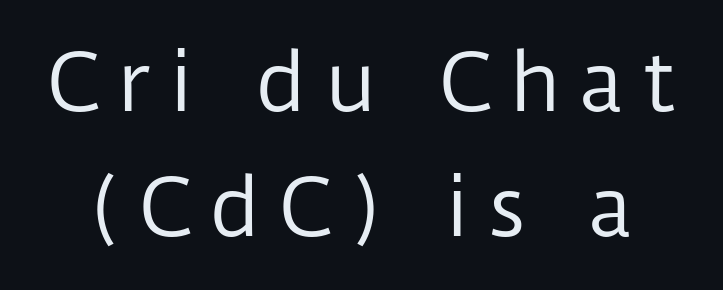
Observe the wide spacing: letters keep a clear distance from each other. In terms of posture, this sample is upright. I'd call this a sans setting — the letters go barefoot. Nobody drew a line under any word here. Stroke mass is kept to a normal reading level or below. Leading: standard.
